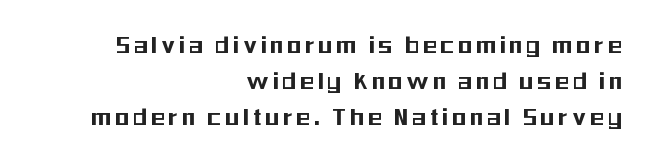
Q: Is the text italic (slanted)? A: No, it is upright.
Q: Is the typeface a serif or a sans-serif typeface? A: Sans-serif.
Q: Is the text underlined? A: No.
Q: How is the paragraph aligned? A: Right-aligned.
Q: Is the spacing between lines tight, normal or loose? A: Normal.
Q: Width (condensed, normal, or wide)? A: Condensed.
Q: Stroke contrast? A: Medium.
Q: x-height? A: Medium.
Q: Monospaced? A: No.
